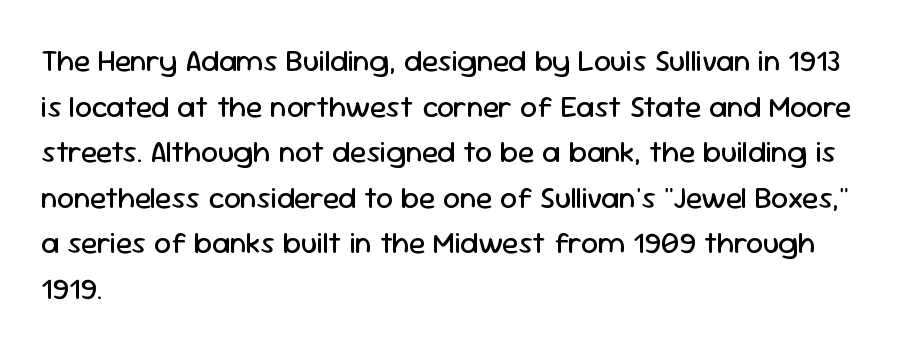
The image shows 30 px regular-weight sans-serif type, upright; set left-aligned, normal line spacing (1.52x), normal letter spacing, not underlined; low stroke contrast and a medium x-height.
